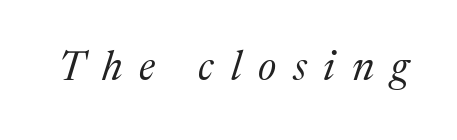
The image shows 41 px regular-weight serif type, italic (leaning right); set unusually wide letter spacing (+0.41 em), not underlined; medium stroke contrast and a medium x-height.
